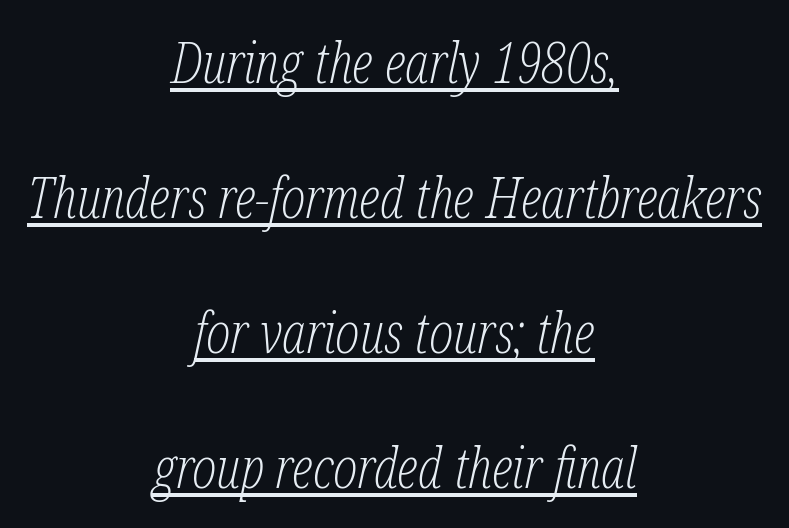
The typesetter chose a symmetrical, centered arrangement here. Underlined type. In terms of posture, this sample is oblique. Here the designer chose a conventional face with non-uniform glyph widths.
